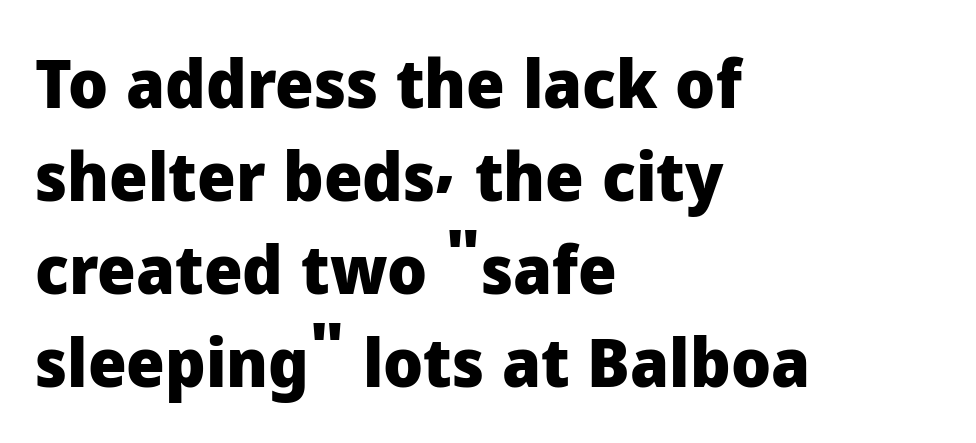
Q: Is the text bold? A: Yes.
Q: Is the text italic (slanted)? A: No, it is upright.
Q: Is the typeface a serif or a sans-serif typeface? A: Sans-serif.
Q: Is the text underlined? A: No.
Q: How is the paragraph aligned? A: Left-aligned.
Q: Is the spacing between letters normal or unusually wide? A: Normal.
Q: Is the spacing between lines tight, normal or loose? A: Normal.
Q: Width (condensed, normal, or wide)? A: Normal.
Q: Stroke contrast? A: Low.
Q: x-height? A: Medium.
Q: Monospaced? A: No.
